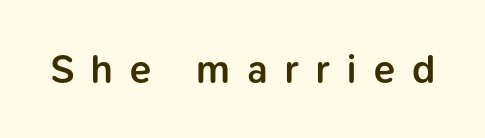
Q: Is the text bold? A: Semi-bold.
Q: Is the text italic (slanted)? A: No, it is upright.
Q: Is the typeface a serif or a sans-serif typeface? A: Sans-serif.
Q: Is the text underlined? A: No.
Q: Is the spacing between letters normal or unusually wide? A: Unusually wide.
Q: Width (condensed, normal, or wide)? A: Normal.
Q: Stroke contrast? A: Low.
Q: x-height? A: Medium.
Q: Monospaced? A: No.
